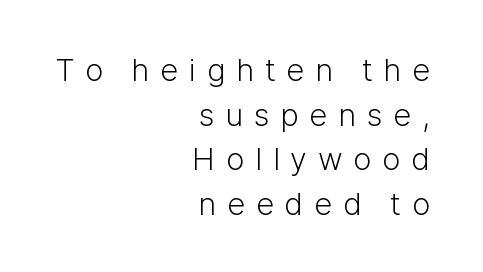
The image shows 31 px light sans-serif type, upright; set right-aligned, normal line spacing (1.44x), unusually wide letter spacing (+0.35 em), not underlined; low stroke contrast and a medium x-height.
